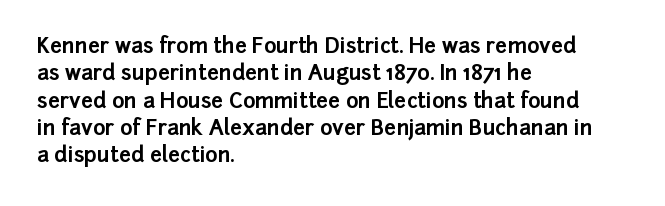
The image shows 21 px bold type, upright; set left-aligned, normal line spacing (1.3x), normal letter spacing, not underlined.
